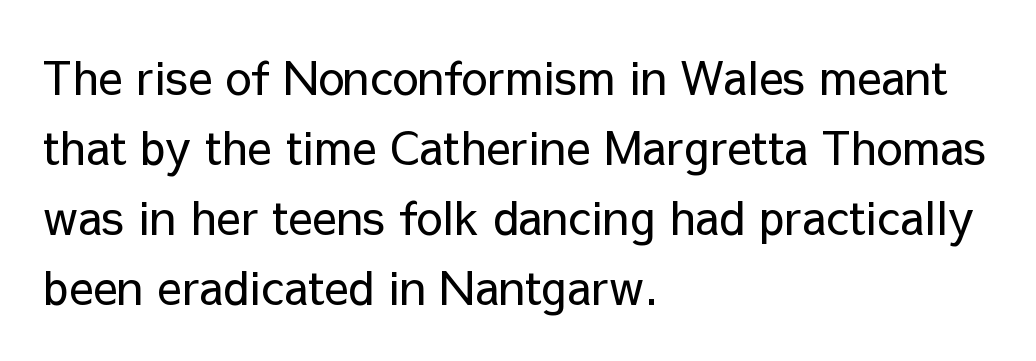
The image shows 46 px regular-weight sans-serif type, upright; set left-aligned, normal line spacing (1.52x), normal letter spacing, not underlined; low stroke contrast and a medium x-height.
